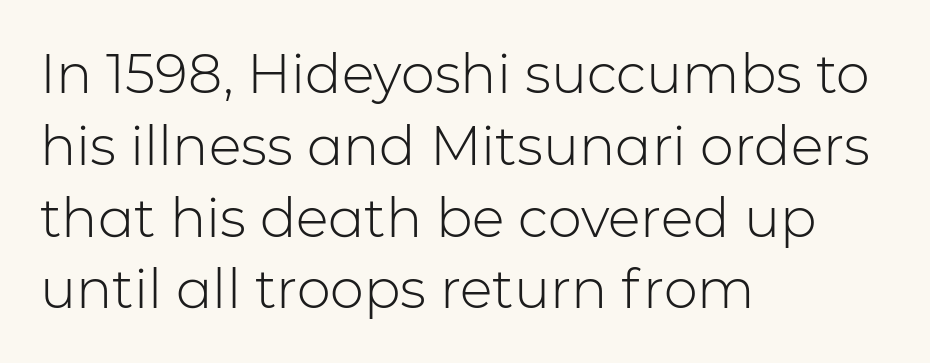
{"serif": "no", "italic": "no", "bold": "no", "weight": "light", "width": "normal", "stroke_contrast": "low", "x_height": "medium", "monospaced": "no", "underline": "no", "align": "left", "line_spacing": "normal", "line_spacing_ratio": 1.33, "letter_spacing": "normal", "letter_spacing_em": 0.0, "glyph_px": 54}
